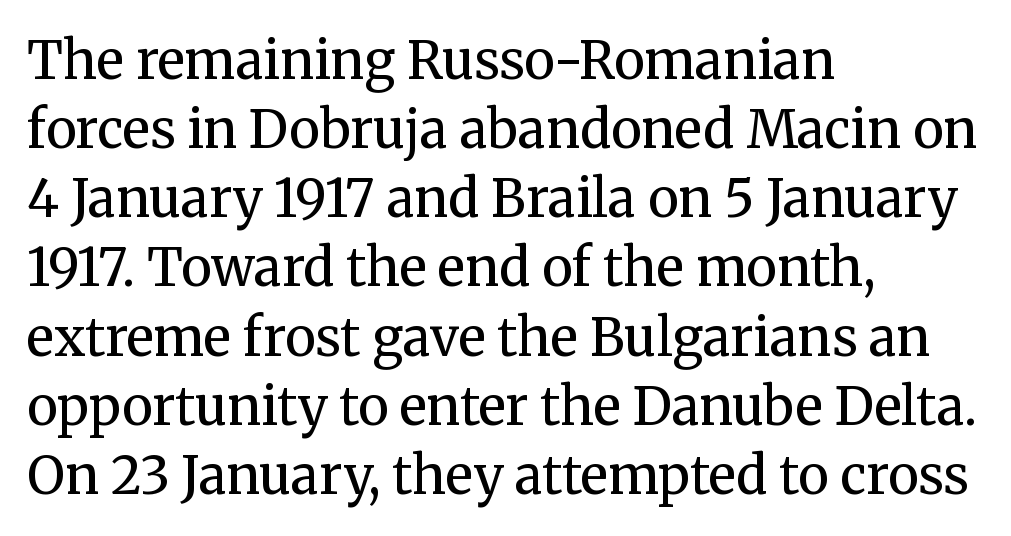
Q: Is the text bold? A: No.
Q: Is the text italic (slanted)? A: No, it is upright.
Q: Is the typeface a serif or a sans-serif typeface? A: Serif.
Q: Is the text underlined? A: No.
Q: How is the paragraph aligned? A: Left-aligned.
Q: Is the spacing between letters normal or unusually wide? A: Normal.
Q: Is the spacing between lines tight, normal or loose? A: Normal.
Q: Width (condensed, normal, or wide)? A: Normal.
Q: Stroke contrast? A: Medium.
Q: x-height? A: Medium.
Q: Monospaced? A: No.
